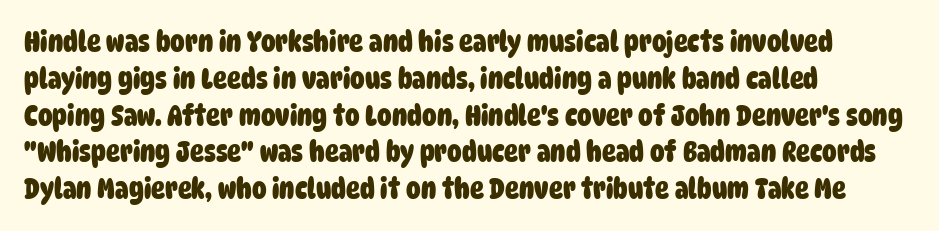
{"serif": "no", "bold": "yes", "weight": "heavy", "width": "condensed", "stroke_contrast": "low", "x_height": "large", "monospaced": "no", "underline": "no", "align": "left", "line_spacing": "normal", "line_spacing_ratio": 1.27, "letter_spacing": "normal", "letter_spacing_em": 0.0, "glyph_px": 29}
